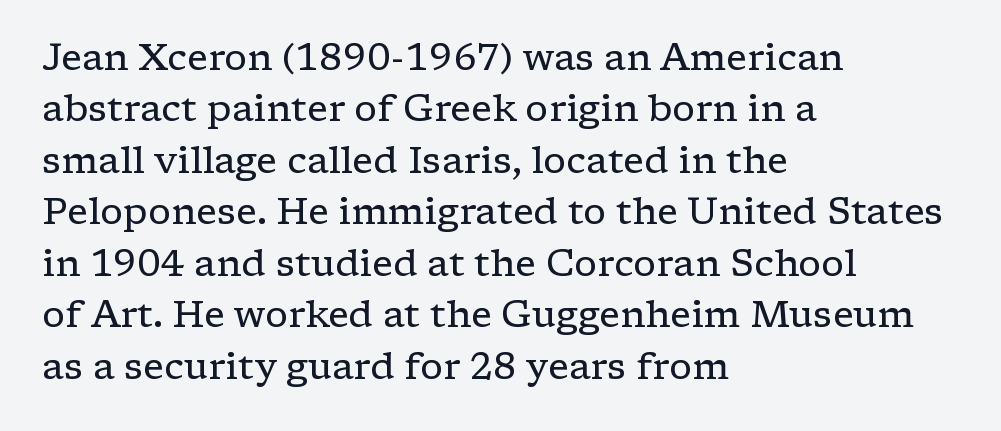
The typeface chosen for these lines features serifs. The passage shown is not underscored anywhere. The rendering anchors every line to the left-hand side. Heaviness? Minimal to ordinary, like unemphasized prose. If you measured baseline to baseline, you'd find a middling distance. Is there any slant? The stems are plumb.
